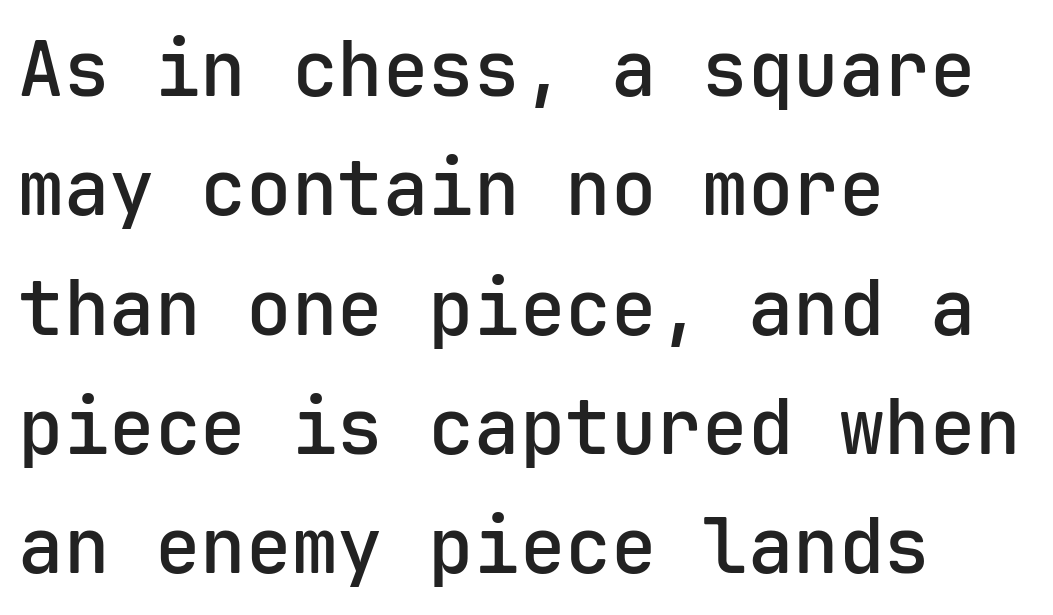
This sample keeps an unexceptional amount of space between lines. Anything drawn beneath the words? Only blank space. What weight is shown? A semibold, between regular and bold. The glyphs in this specimen are sans serif. The typesetter chose a ragged-right arrangement here. Designer's note — italics off, roman on.
